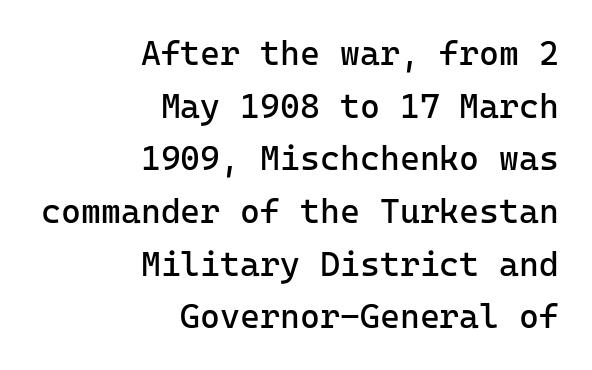
{"serif": "no", "italic": "no", "bold": "no", "weight": "regular", "width": "normal", "stroke_contrast": "low", "x_height": "medium", "monospaced": "yes", "underline": "no", "align": "right", "line_spacing": "normal", "line_spacing_ratio": 1.55, "letter_spacing": "normal", "letter_spacing_em": 0.0, "glyph_px": 34}
